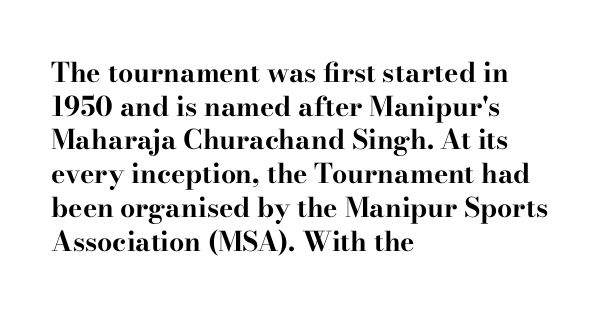
The image shows 27 px bold type, upright; set left-aligned, normal line spacing (1.25x), normal letter spacing, not underlined.
